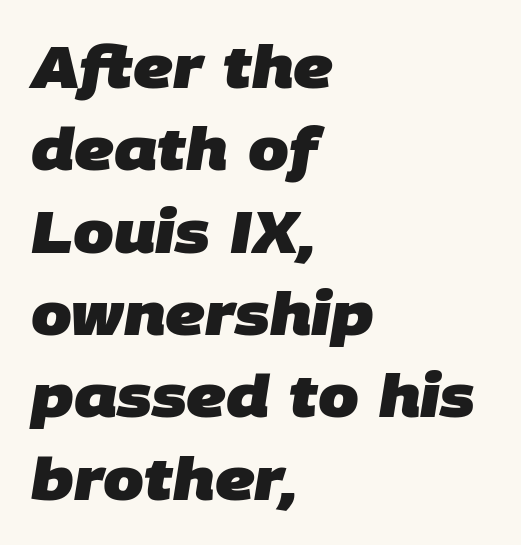
Q: Is the text bold? A: Yes.
Q: Is the typeface a serif or a sans-serif typeface? A: Sans-serif.
Q: Is the text underlined? A: No.
Q: How is the paragraph aligned? A: Left-aligned.
Q: Is the spacing between letters normal or unusually wide? A: Normal.
Q: Is the spacing between lines tight, normal or loose? A: Normal.
Q: Width (condensed, normal, or wide)? A: Normal.
Q: Stroke contrast? A: Low.
Q: x-height? A: Large.
Q: Monospaced? A: No.
